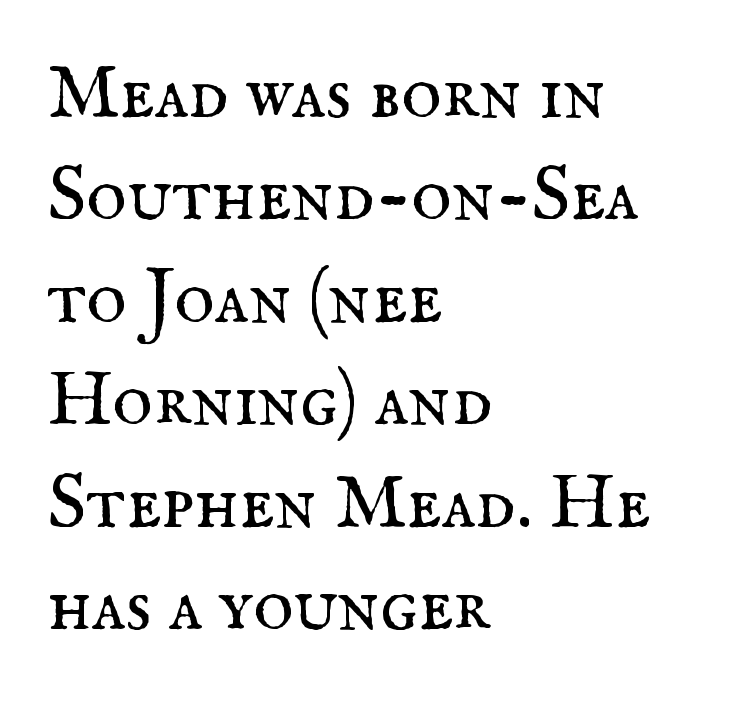
The image shows 77 px regular-weight serif type, upright; set left-aligned, normal line spacing (1.33x), normal letter spacing, not underlined; medium stroke contrast and a small x-height.
